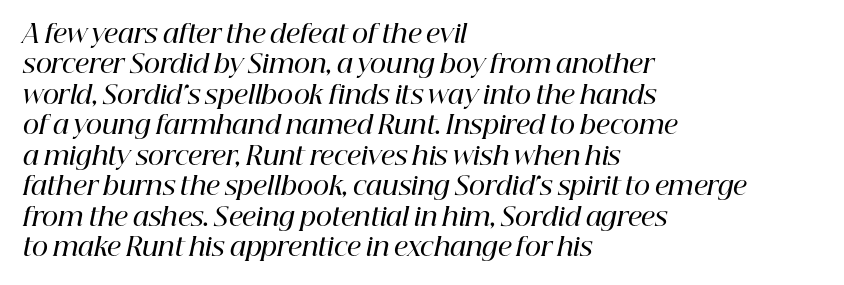
The image shows 25 px text type, italic (leaning right); set left-aligned, line spacing 1.22x, normal letter spacing, not underlined.
